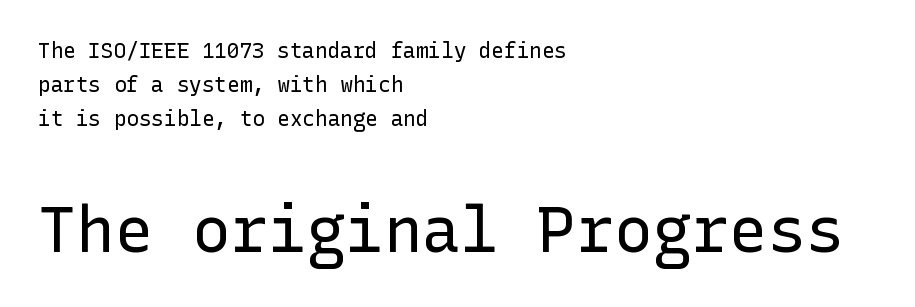
Q: Is the text bold? A: No.
Q: Is the text italic (slanted)? A: No, it is upright.
Q: Is the typeface a serif or a sans-serif typeface? A: Sans-serif.
Q: Is the text underlined? A: No.
Q: How is the paragraph aligned? A: Left-aligned.
Q: Is the spacing between letters normal or unusually wide? A: Normal.
Q: Is the spacing between lines tight, normal or loose? A: Normal.
Q: Which block of text is set in a larger size, the first (top) or the second (bottom)? A: The second (bottom) one.
Q: Width (condensed, normal, or wide)? A: Normal.
Q: Stroke contrast? A: Low.
Q: x-height? A: Medium.
